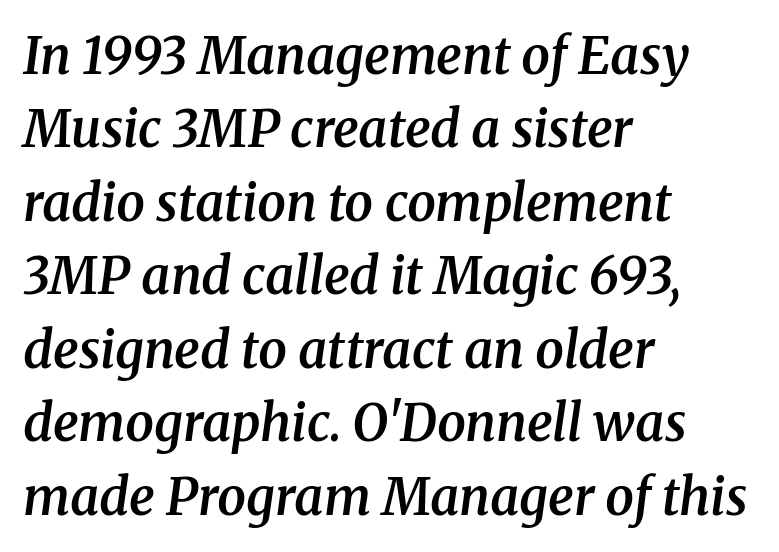
The image shows 51 px semibold serif type, italic (leaning right); set left-aligned, normal line spacing (1.44x), normal letter spacing, not underlined; medium stroke contrast and a medium x-height.
